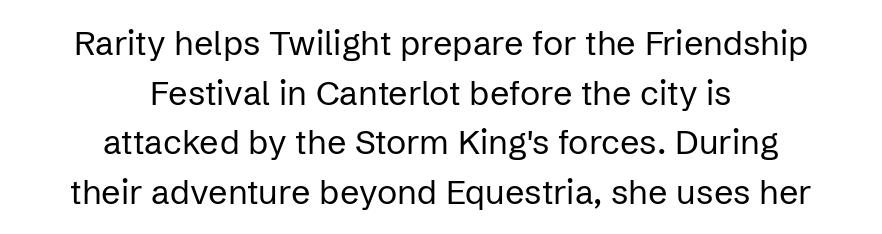
Q: Is the text bold? A: No.
Q: Is the text italic (slanted)? A: No, it is upright.
Q: Is the typeface a serif or a sans-serif typeface? A: Sans-serif.
Q: Is the text underlined? A: No.
Q: How is the paragraph aligned? A: Centered.
Q: Is the spacing between letters normal or unusually wide? A: Normal.
Q: Is the spacing between lines tight, normal or loose? A: Normal.
Q: Width (condensed, normal, or wide)? A: Normal.
Q: Stroke contrast? A: Low.
Q: x-height? A: Medium.
Q: Monospaced? A: No.
